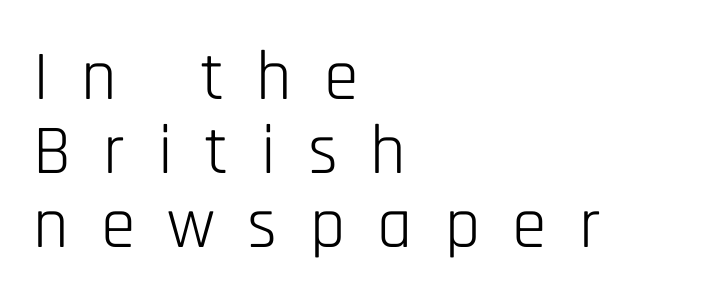
{"serif": "no", "italic": "no", "bold": "no", "weight": "light", "width": "condensed", "stroke_contrast": "low", "x_height": "large", "monospaced": "no", "underline": "no", "align": "left", "line_spacing": "tight", "line_spacing_ratio": 1.06, "letter_spacing": "wide", "letter_spacing_em": 0.46, "glyph_px": 70}
